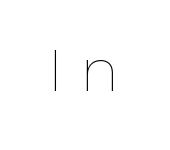
Q: Is the text bold? A: No.
Q: Is the text italic (slanted)? A: No, it is upright.
Q: Is the text underlined? A: No.
Q: Is the spacing between letters normal or unusually wide? A: Unusually wide.
Q: Width (condensed, normal, or wide)? A: Normal.
Q: Stroke contrast? A: Low.
Q: x-height? A: Medium.
Q: Monospaced? A: No.
